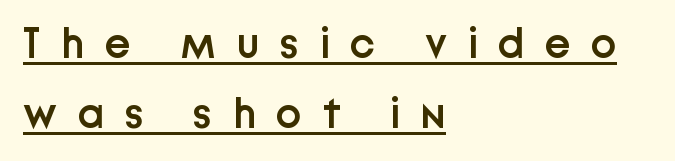
The image shows 43 px semibold sans-serif type, upright; set left-aligned, normal line spacing (1.63x), unusually wide letter spacing (+0.48 em), underlined; low stroke contrast and a medium x-height.
